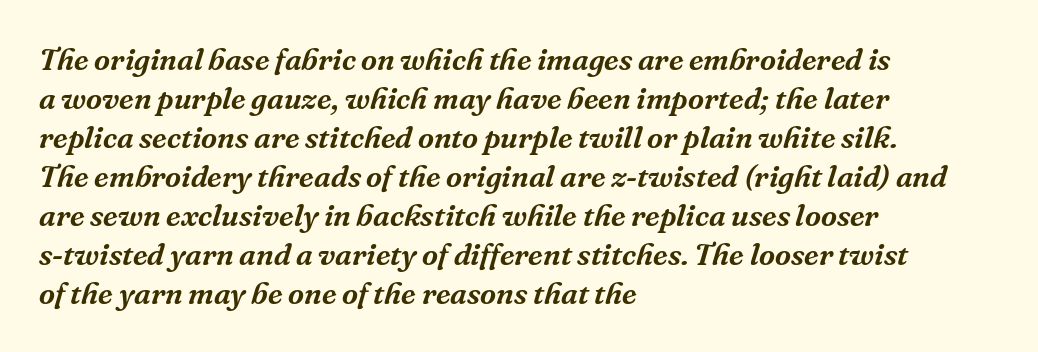
{"serif": "yes", "italic": "yes", "lean": "right", "slant_degrees": 16, "width": "normal", "stroke_contrast": "medium", "x_height": "medium", "monospaced": "no", "underline": "no", "align": "left", "line_spacing": "normal", "line_spacing_ratio": 1.26, "letter_spacing": "normal", "letter_spacing_em": 0.0, "glyph_px": 31}
